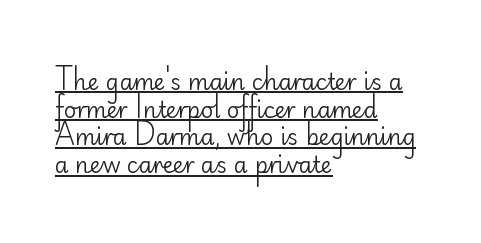
Q: Is the text bold? A: No.
Q: Is the text italic (slanted)? A: No, it is upright.
Q: Is the text underlined? A: Yes.
Q: How is the paragraph aligned? A: Left-aligned.
Q: Is the spacing between letters normal or unusually wide? A: Normal.
Q: Is the spacing between lines tight, normal or loose? A: Normal.
